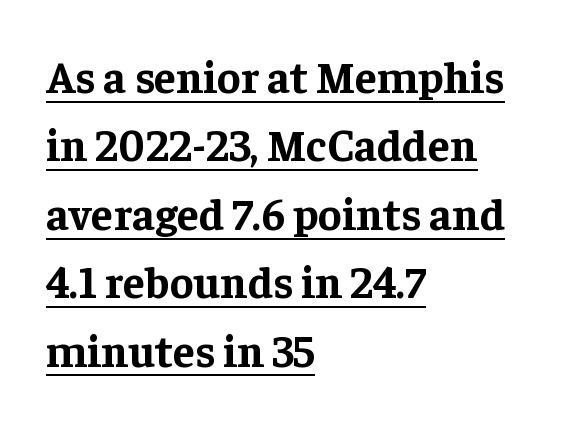
{"serif": "yes", "italic": "no", "bold": "yes", "weight": "bold", "width": "normal", "stroke_contrast": "low", "x_height": "medium", "monospaced": "no", "underline": "yes", "align": "left", "line_spacing": "normal", "line_spacing_ratio": 1.52, "letter_spacing": "normal", "letter_spacing_em": 0.0, "glyph_px": 45}
